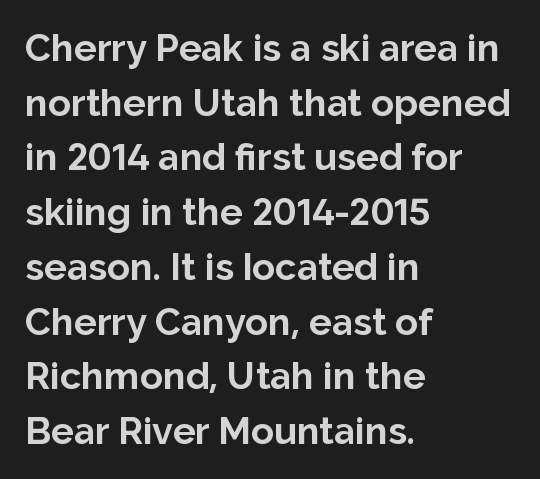
Q: Is the text bold? A: Yes.
Q: Is the text italic (slanted)? A: No, it is upright.
Q: Is the typeface a serif or a sans-serif typeface? A: Sans-serif.
Q: Is the text underlined? A: No.
Q: How is the paragraph aligned? A: Left-aligned.
Q: Is the spacing between letters normal or unusually wide? A: Normal.
Q: Is the spacing between lines tight, normal or loose? A: Normal.
Q: Width (condensed, normal, or wide)? A: Normal.
Q: Stroke contrast? A: Low.
Q: x-height? A: Medium.
Q: Monospaced? A: No.
